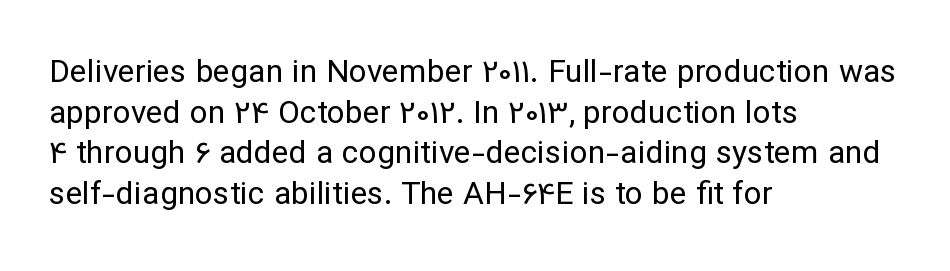
{"serif": "no", "italic": "no", "bold": "no", "weight": "regular", "width": "normal", "stroke_contrast": "low", "x_height": "medium", "monospaced": "no", "underline": "no", "align": "left", "line_spacing": "normal", "line_spacing_ratio": 1.27, "letter_spacing": "normal", "letter_spacing_em": 0.0, "glyph_px": 32}
